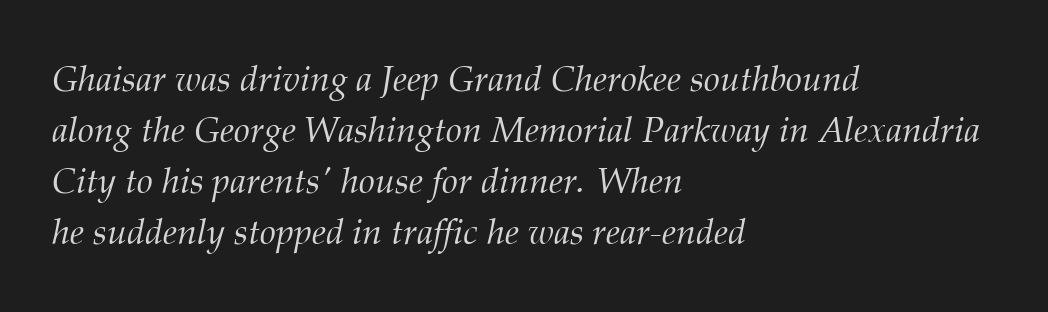
The image shows 36 px light serif type, italic (leaning right); set left-aligned, normal line spacing (1.42x), normal letter spacing, not underlined; medium stroke contrast and a medium x-height.
